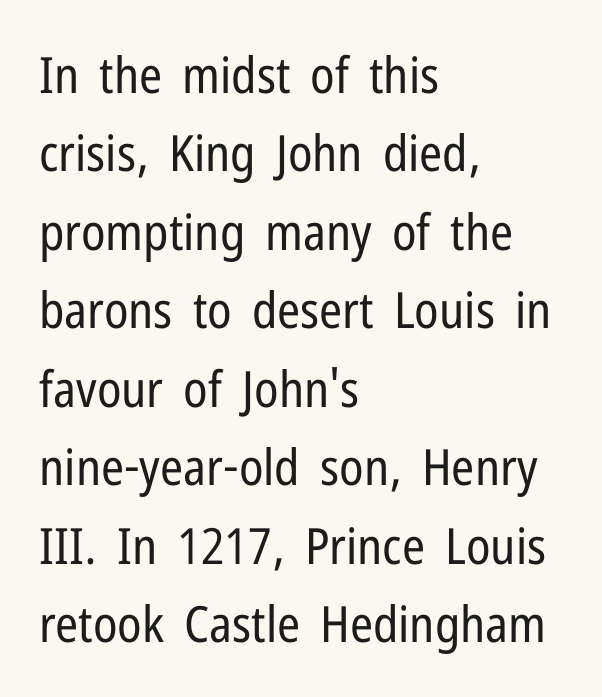
The image shows 50 px regular-weight, condensed sans-serif type, upright; set left-aligned, normal line spacing (1.57x), normal letter spacing, not underlined; low stroke contrast and a medium x-height.
